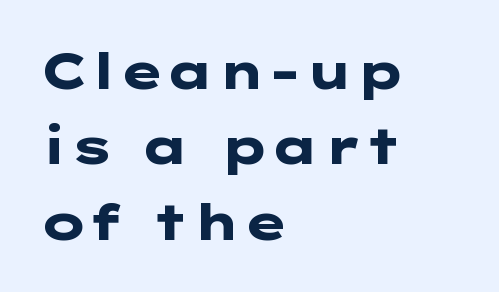
Q: Is the text bold? A: Yes.
Q: Is the text italic (slanted)? A: No, it is upright.
Q: Is the typeface a serif or a sans-serif typeface? A: Sans-serif.
Q: Is the text underlined? A: No.
Q: How is the paragraph aligned? A: Left-aligned.
Q: Is the spacing between letters normal or unusually wide? A: Normal.
Q: Is the spacing between lines tight, normal or loose? A: Normal.
Q: Width (condensed, normal, or wide)? A: Wide.
Q: Stroke contrast? A: Low.
Q: x-height? A: Medium.
